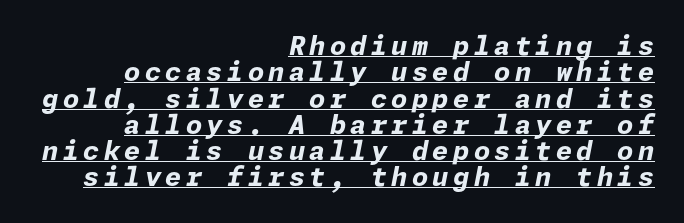
Q: Is the text bold? A: Yes.
Q: Is the text italic (slanted)? A: Yes, it leans right by about 11 degrees.
Q: Is the text underlined? A: Yes.
Q: How is the paragraph aligned? A: Right-aligned.
Q: Is the spacing between lines tight, normal or loose? A: Tight.
